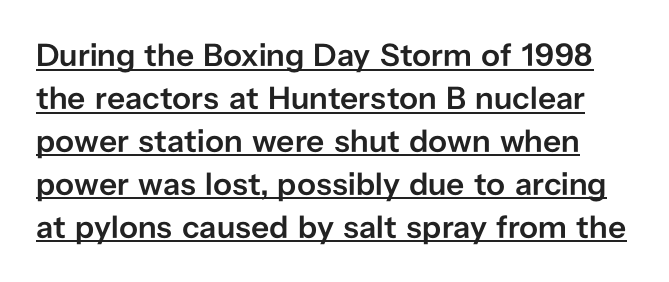
{"serif": "no", "italic": "no", "bold": "semi", "weight": "semibold", "width": "normal", "stroke_contrast": "low", "x_height": "medium", "monospaced": "no", "underline": "yes", "line_spacing": "normal", "line_spacing_ratio": 1.34, "letter_spacing": "normal", "letter_spacing_em": 0.0, "glyph_px": 32}
